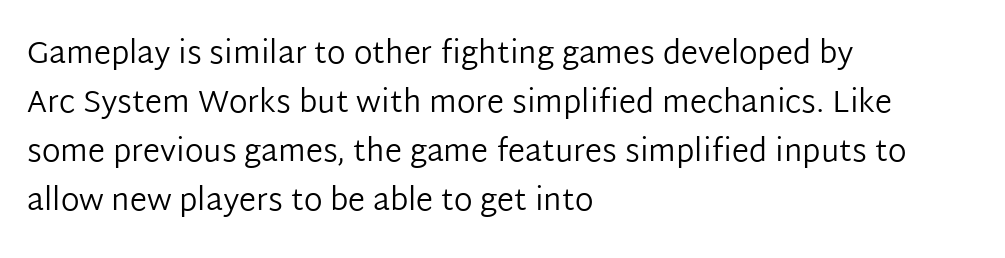
Do the letters lean? They stand straight. Baseline-to-baseline distance is the conventional proportion of letter height. Check where the strokes stop: nothing finishes them off — pure sans. The strip under each line holds only bare page. The typeface has the unassuming heft of standard copy or less.
